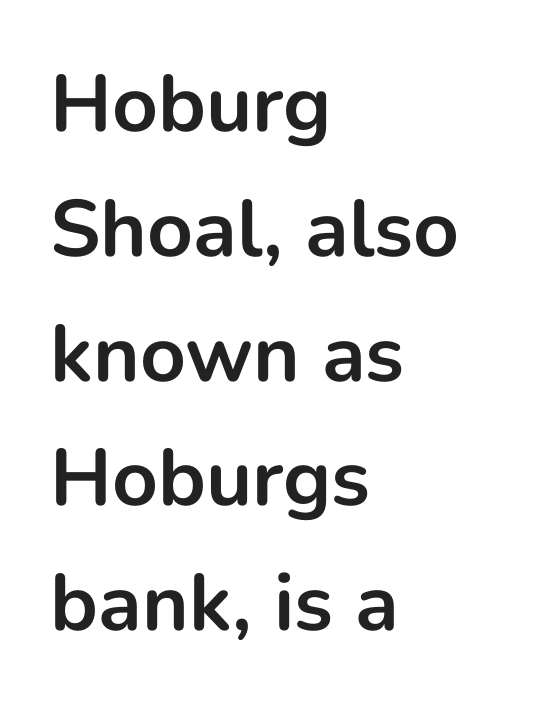
{"serif": "no", "italic": "no", "bold": "yes", "weight": "bold", "width": "normal", "stroke_contrast": "low", "x_height": "medium", "monospaced": "no", "underline": "no", "align": "left", "line_spacing": "normal", "line_spacing_ratio": 1.56, "letter_spacing": "normal", "letter_spacing_em": 0.0, "glyph_px": 80}
